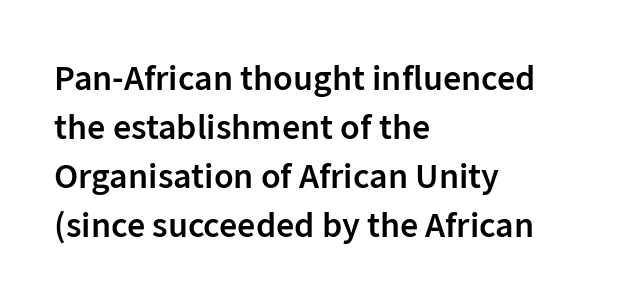
Every stem runs plumb, perpendicular to the baseline. The strip under each line holds only bare page. What weight is shown? A semibold, between regular and bold. Observe the absence of serifs on each vertical stroke in this sample. In terms of letterspacing, this is plain default setting. Rows of type keep a routine distance in the vertical direction.
